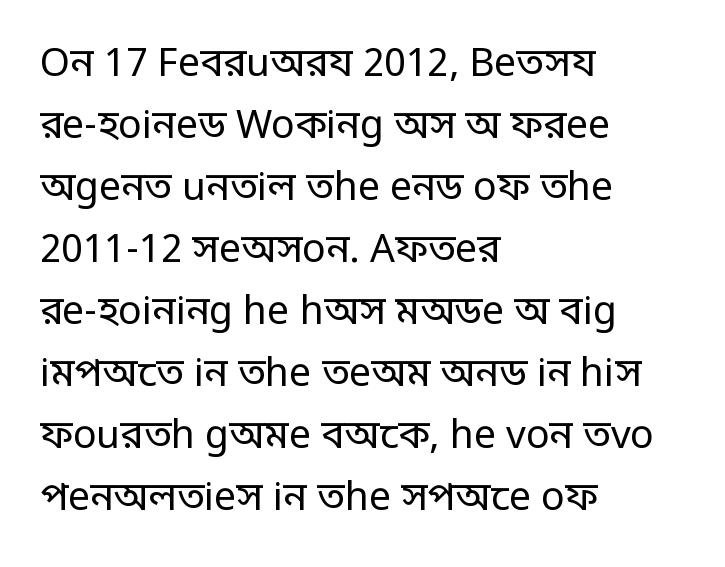
Q: Is the text bold? A: No.
Q: Is the text italic (slanted)? A: No, it is upright.
Q: Is the typeface a serif or a sans-serif typeface? A: Sans-serif.
Q: Is the text underlined? A: No.
Q: How is the paragraph aligned? A: Left-aligned.
Q: Is the spacing between letters normal or unusually wide? A: Normal.
Q: Is the spacing between lines tight, normal or loose? A: Normal.
Q: Width (condensed, normal, or wide)? A: Condensed.
Q: Stroke contrast? A: Low.
Q: Monospaced? A: No.
